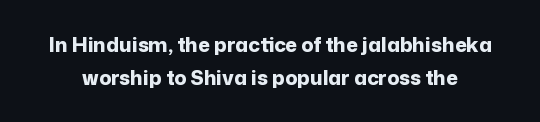
Q: Is the text bold? A: Yes.
Q: Is the text italic (slanted)? A: No, it is upright.
Q: Is the text underlined? A: No.
Q: Is the spacing between letters normal or unusually wide? A: Normal.
Q: Is the spacing between lines tight, normal or loose? A: Normal.
